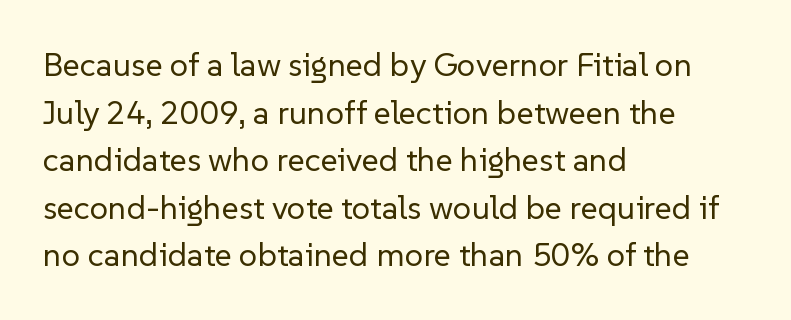
Examine the stroke ends and you'll find no serifs. You could call the tracking neutral — neither tight nor loose. Looks like regular typesetting: each glyph gets only the width it needs. The strokes carry an ordinary text weight at most. The lettering holds an erect, upright posture throughout. In terms of leading, this rendering sits right in the middle.
